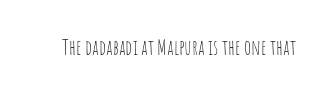
The passage shown is not underscored anywhere. The font's upright variant was chosen for this text. Stems here are at most as thick as an everyday book face. Observe the ordinary spacing: letters are neighbours, not strangers.
